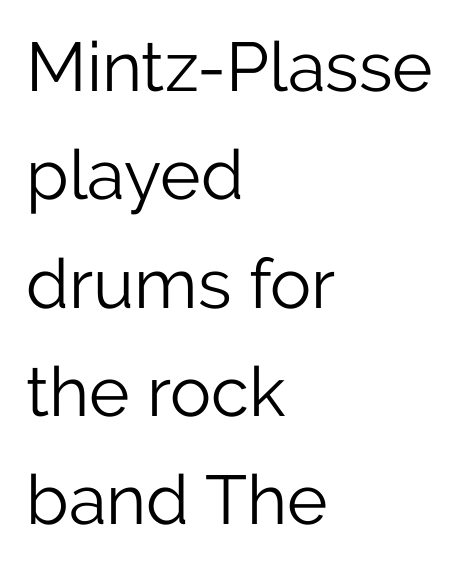
Q: Is the text bold? A: No.
Q: Is the text italic (slanted)? A: No, it is upright.
Q: Is the typeface a serif or a sans-serif typeface? A: Sans-serif.
Q: Is the text underlined? A: No.
Q: How is the paragraph aligned? A: Left-aligned.
Q: Is the spacing between letters normal or unusually wide? A: Normal.
Q: Is the spacing between lines tight, normal or loose? A: Normal.
Q: Width (condensed, normal, or wide)? A: Normal.
Q: Stroke contrast? A: Low.
Q: x-height? A: Medium.
Q: Monospaced? A: No.
